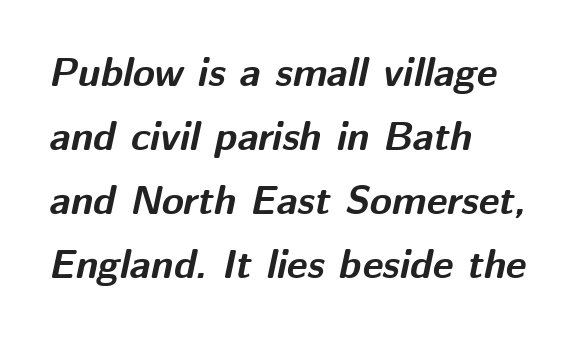
The image shows 40 px bold type, italic (leaning right); set left-aligned, normal line spacing (1.6x), normal letter spacing, not underlined; medium stroke contrast and a medium x-height.
